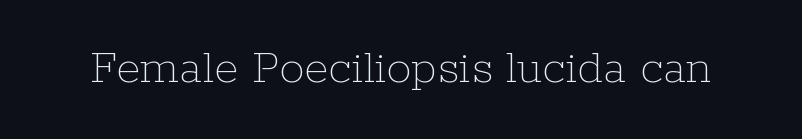
In terms of posture, this sample is upright. The face used here is proportionally spaced, like ordinary book or web type. Letters rest on an invisible, unmarked baseline. Caption: face not bold, strokes unweighted.
